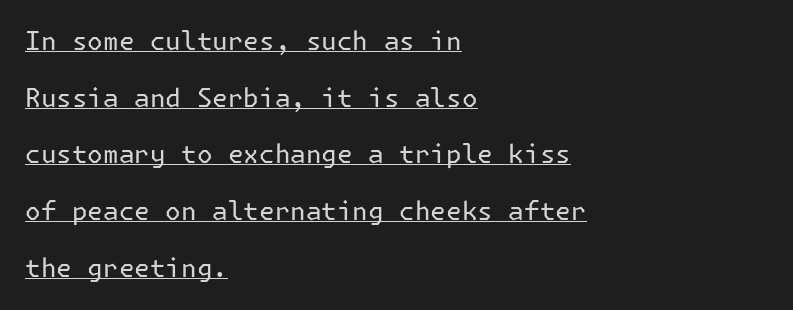
The image shows 26 px text type, upright; set left-aligned, loose line spacing (2.18x), normal letter spacing, underlined.
